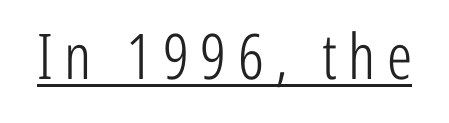
The image shows 63 px light, condensed sans-serif type, upright; set underlined; low stroke contrast and a medium x-height.
